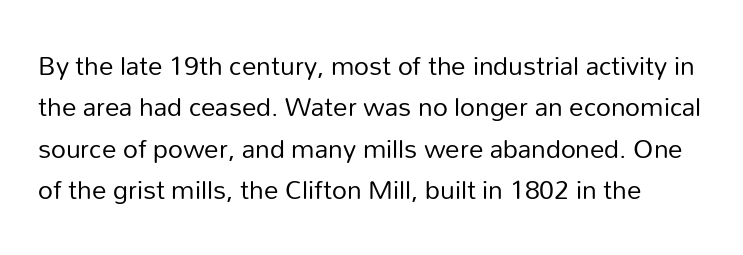
{"serif": "no", "italic": "no", "bold": "no", "weight": "regular", "width": "normal", "stroke_contrast": "low", "x_height": "medium", "monospaced": "no", "underline": "no", "line_spacing": "normal", "line_spacing_ratio": 1.43, "letter_spacing": "normal", "letter_spacing_em": 0.0, "glyph_px": 29}
